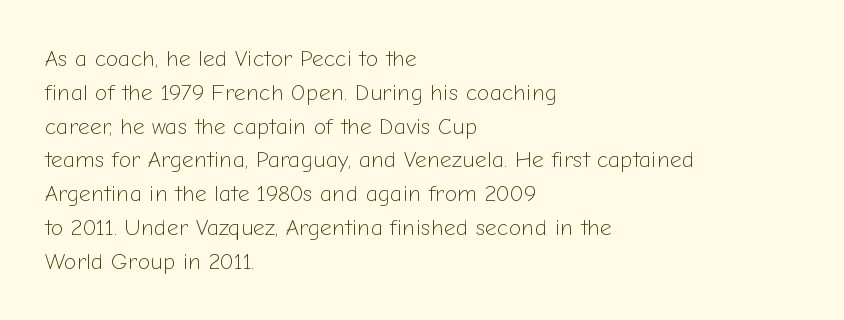
Q: Is the text bold? A: No.
Q: Is the text italic (slanted)? A: No, it is upright.
Q: Is the text underlined? A: No.
Q: How is the paragraph aligned? A: Left-aligned.
Q: Is the spacing between letters normal or unusually wide? A: Normal.
Q: Is the spacing between lines tight, normal or loose? A: Normal.
